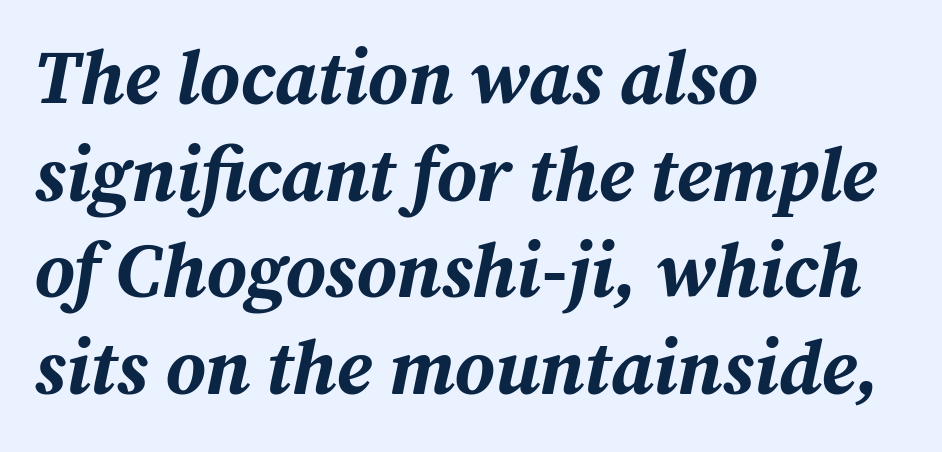
Every character sits at an angle, as italics do. Compared with typical paragraphs, the rows here are spaced about the same. Typographic density is high because the face is bold. Think of a printed novel: that variable character pitch is what you see here. This rendering leaves character spacing at its baseline value.
